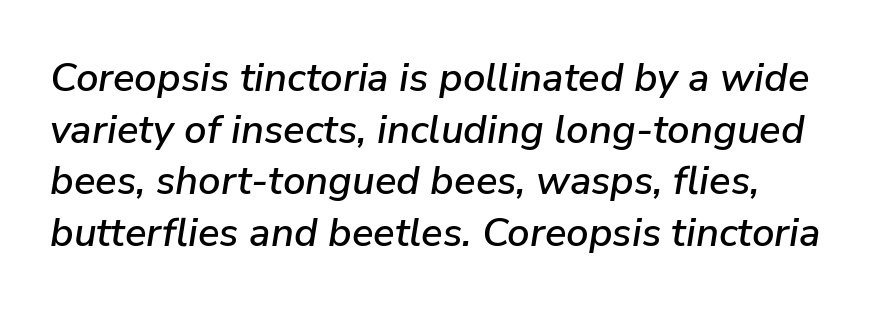
The image shows 40 px text type, italic (leaning right); set normal line spacing (1.29x), normal letter spacing, not underlined; low stroke contrast and a medium x-height.
